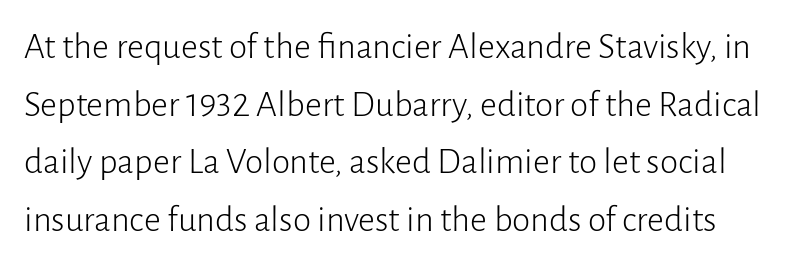
You could not count columns in this text — the font is proportionally spaced. The rendering shows plain stroke endings on the letterforms — a sans-serif design. Unlike italic type, these characters show no tilt at all. A typesetter would call this leading conventional body-copy spacing. Rule under the text: the space is simply empty.
